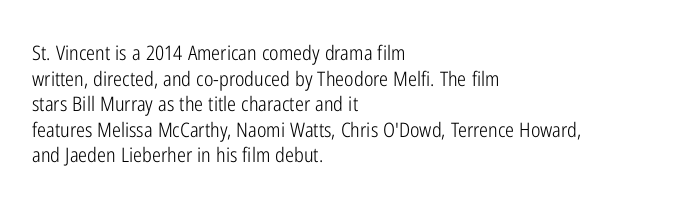
{"italic": "no", "bold": "no", "underline": "no", "align": "left", "line_spacing": "normal", "line_spacing_ratio": 1.28, "letter_spacing": "normal", "letter_spacing_em": 0.0, "glyph_px": 20}
